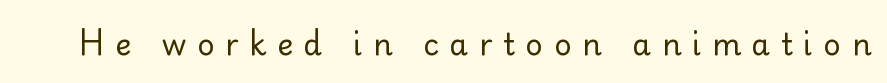
Q: Is the text bold? A: No.
Q: Is the text italic (slanted)? A: No, it is upright.
Q: Is the typeface a serif or a sans-serif typeface? A: Serif.
Q: Is the text underlined? A: No.
Q: Is the spacing between letters normal or unusually wide? A: Unusually wide.
Q: Width (condensed, normal, or wide)? A: Normal.
Q: Stroke contrast? A: Low.
Q: x-height? A: Small.
Q: Monospaced? A: No.
